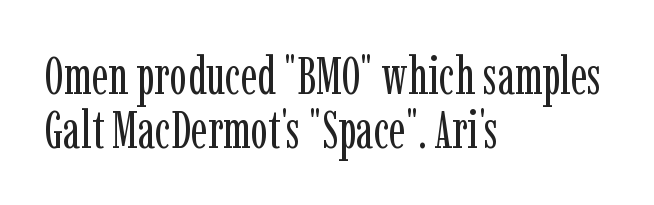
The image shows 52 px regular-weight, condensed serif type, upright; set left-aligned, tight line spacing (1.03x), normal letter spacing, not underlined; low stroke contrast and a medium x-height.
